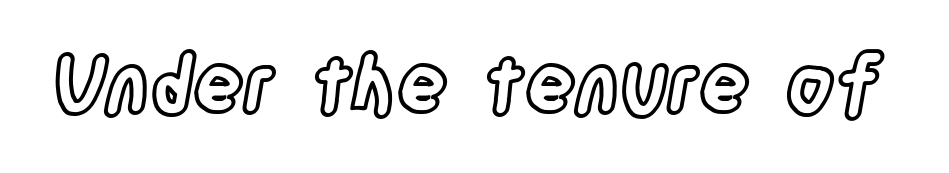
The area under the type is left untouched. Between one letter and the next there's only the usual sliver of space. Proportional: the letters do not fall into vertical columns.
